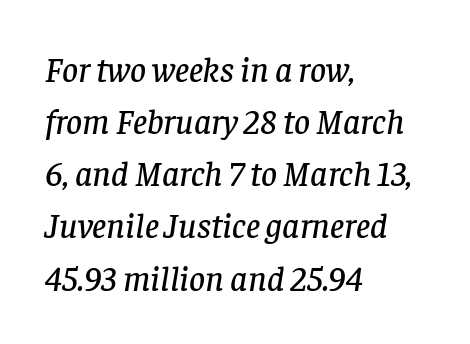
You could not count columns in this text — the font is proportionally spaced. The ragged edge is on the right, which tells us the setting is flush left. Unmarked baselines from the first word to the last. A typesetter would call this leading conventional body-copy spacing. The typography opts for an oblique posture over an upright one. The line texture is even and compact thanks to regular tracking.
